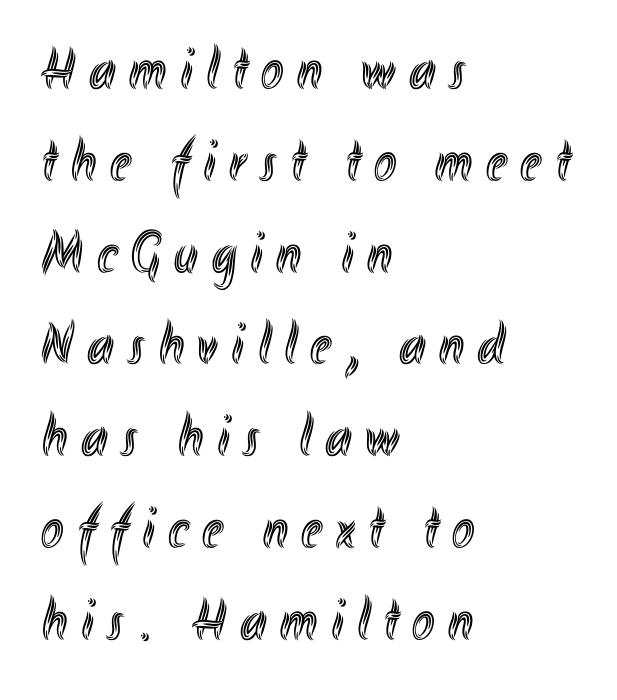
The image shows 60 px condensed type; set left-aligned, normal line spacing (1.53x), unusually wide letter spacing (+0.23 em), not underlined; a small x-height.
